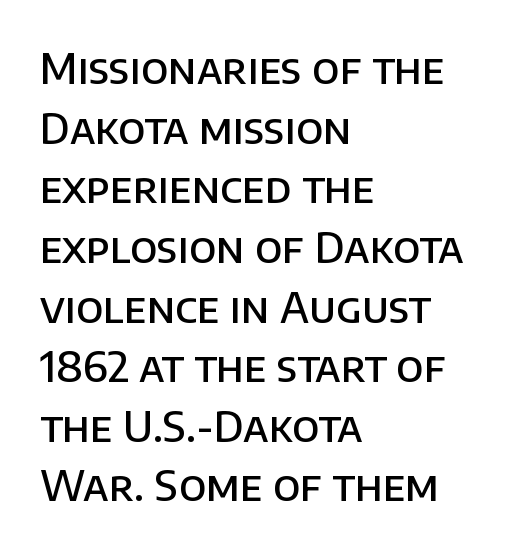
Q: Is the text bold? A: Semi-bold.
Q: Is the text italic (slanted)? A: No, it is upright.
Q: Is the typeface a serif or a sans-serif typeface? A: Sans-serif.
Q: Is the text underlined? A: No.
Q: How is the paragraph aligned? A: Left-aligned.
Q: Is the spacing between letters normal or unusually wide? A: Normal.
Q: Is the spacing between lines tight, normal or loose? A: Normal.
Q: Width (condensed, normal, or wide)? A: Normal.
Q: Stroke contrast? A: Low.
Q: x-height? A: Large.
Q: Monospaced? A: No.
